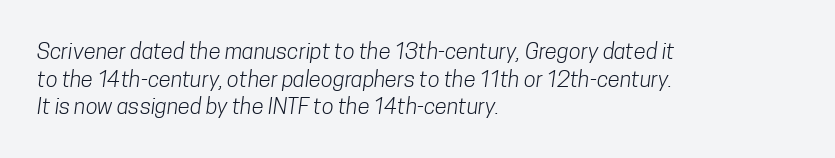
Q: Is the text bold? A: No.
Q: Is the text underlined? A: No.
Q: How is the paragraph aligned? A: Left-aligned.
Q: Is the spacing between letters normal or unusually wide? A: Normal.
Q: Is the spacing between lines tight, normal or loose? A: Normal.
